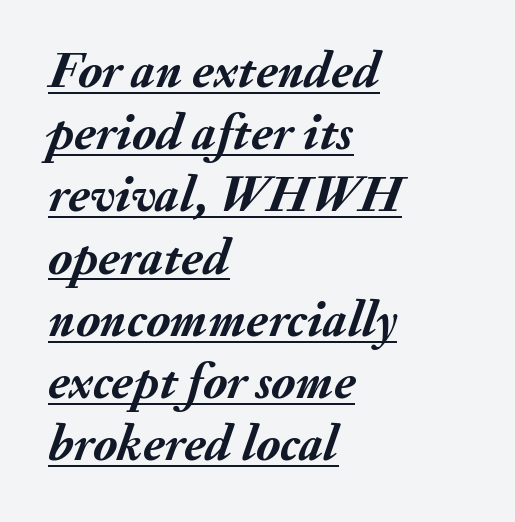
Q: Is the text bold? A: Yes.
Q: Is the text italic (slanted)? A: Yes, it leans right by about 20 degrees.
Q: Is the text underlined? A: Yes.
Q: How is the paragraph aligned? A: Left-aligned.
Q: Is the spacing between letters normal or unusually wide? A: Normal.
Q: Width (condensed, normal, or wide)? A: Normal.
Q: Stroke contrast? A: Medium.
Q: x-height? A: Small.
Q: Monospaced? A: No.
